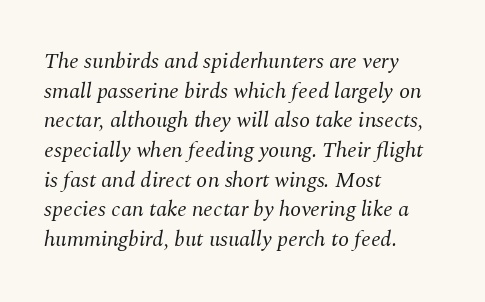
Q: Is the text bold? A: No.
Q: Is the text italic (slanted)? A: Yes, it leans right by about 10 degrees.
Q: Is the text underlined? A: No.
Q: How is the paragraph aligned? A: Left-aligned.
Q: Is the spacing between letters normal or unusually wide? A: Normal.
Q: Is the spacing between lines tight, normal or loose? A: Normal.
